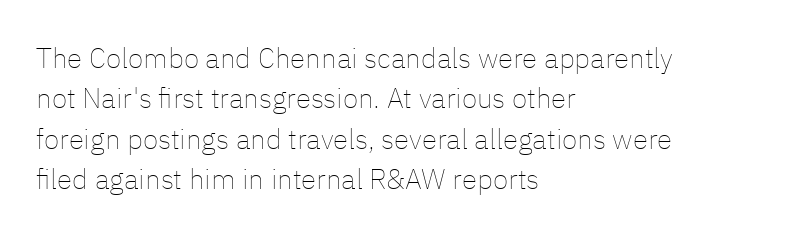
Q: Is the text bold? A: No.
Q: Is the text italic (slanted)? A: No, it is upright.
Q: Is the text underlined? A: No.
Q: How is the paragraph aligned? A: Left-aligned.
Q: Is the spacing between letters normal or unusually wide? A: Normal.
Q: Is the spacing between lines tight, normal or loose? A: Normal.
Q: Width (condensed, normal, or wide)? A: Normal.
Q: Stroke contrast? A: Low.
Q: x-height? A: Medium.
Q: Monospaced? A: No.
